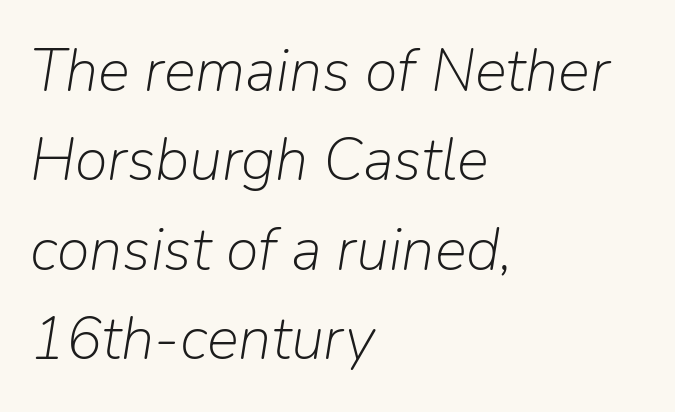
The image shows 60 px light type, italic (leaning right); set left-aligned, normal line spacing (1.49x), normal letter spacing, not underlined; low stroke contrast and a medium x-height.
